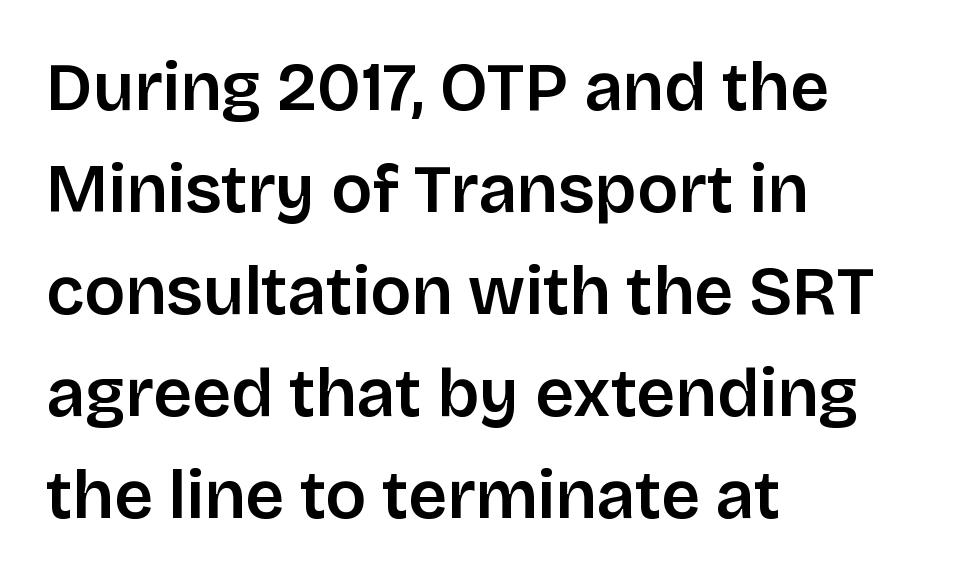
Serif or sans? Sans — the stroke terminals are bare. These lines keep a tight, regular rhythm from letter to letter. Evenly set lines give the paragraph a standard silhouette. The lines are quadded left. Anything drawn beneath the words? Only blank space. You could not count columns in this text — the font is proportionally spaced.
